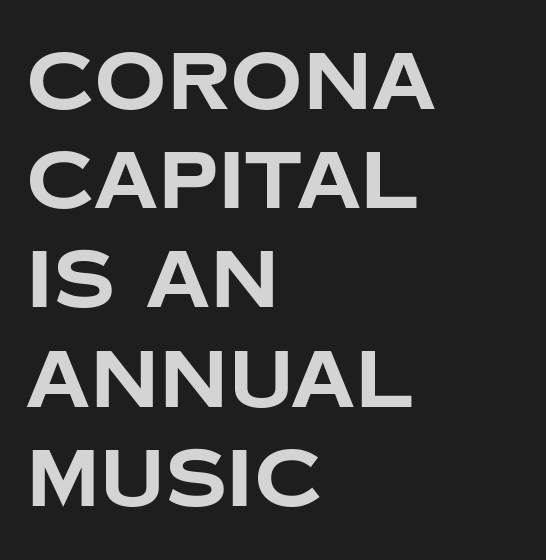
The image shows 80 px bold sans-serif type, upright; set left-aligned, line spacing 1.24x, normal letter spacing, not underlined; low stroke contrast and a large x-height.
